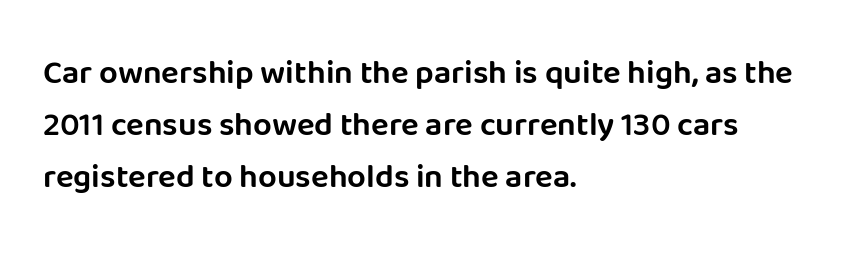
The image shows 33 px sans-serif type, upright; set left-aligned, normal line spacing (1.58x), normal letter spacing, not underlined; low stroke contrast and a large x-height.
